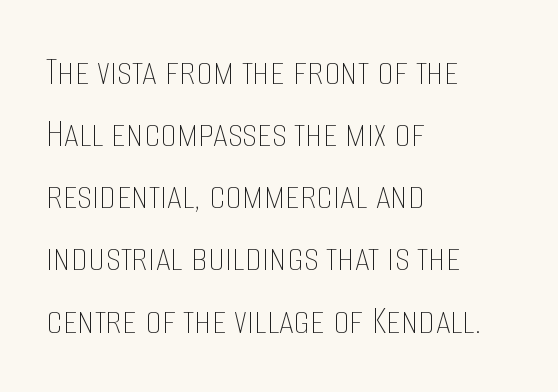
{"italic": "no", "bold": "no", "weight": "thin", "width": "condensed", "stroke_contrast": "low", "x_height": "large", "monospaced": "no", "underline": "no", "align": "left", "line_spacing": "normal", "line_spacing_ratio": 1.48, "letter_spacing": "normal", "letter_spacing_em": 0.0, "glyph_px": 42}
